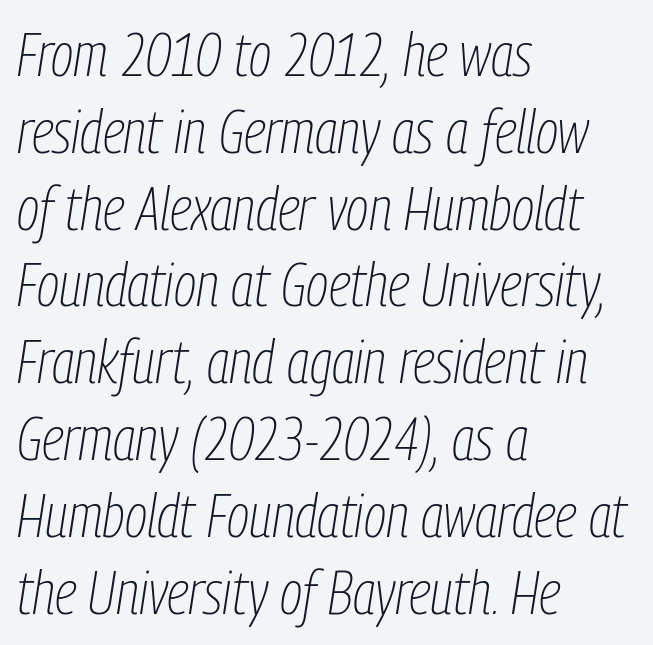
Q: Is the text bold? A: No.
Q: Is the text italic (slanted)? A: Yes, it leans right by about 9 degrees.
Q: Is the text underlined? A: No.
Q: How is the paragraph aligned? A: Left-aligned.
Q: Is the spacing between letters normal or unusually wide? A: Normal.
Q: Is the spacing between lines tight, normal or loose? A: Normal.
Q: Width (condensed, normal, or wide)? A: Condensed.
Q: Stroke contrast? A: Low.
Q: x-height? A: Medium.
Q: Monospaced? A: No.
